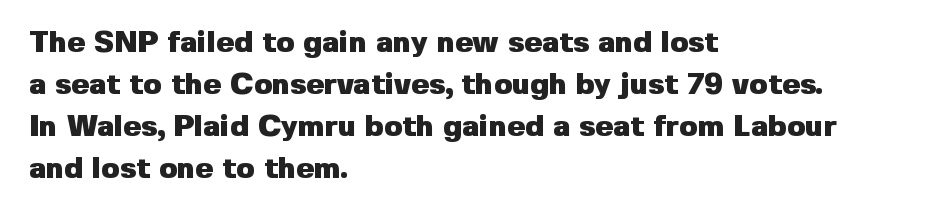
The image shows 30 px heavy sans-serif type, upright; set left-aligned, normal line spacing (1.4x), normal letter spacing, not underlined; low stroke contrast and a medium x-height.
